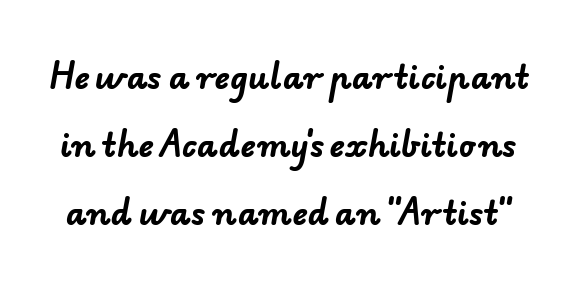
Q: Is the text bold? A: Yes.
Q: Is the typeface a serif or a sans-serif typeface? A: Sans-serif.
Q: Is the text underlined? A: No.
Q: Is the spacing between letters normal or unusually wide? A: Normal.
Q: Is the spacing between lines tight, normal or loose? A: Loose.
Q: Width (condensed, normal, or wide)? A: Normal.
Q: Stroke contrast? A: Low.
Q: x-height? A: Small.
Q: Monospaced? A: No.
